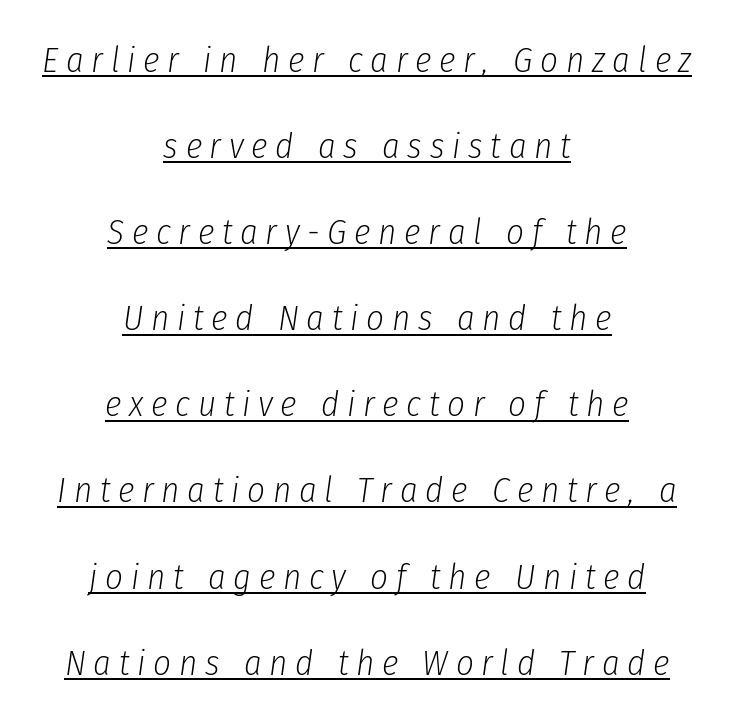
{"italic": "yes", "lean": "right", "slant_degrees": 8, "bold": "no", "weight": "light", "width": "condensed", "stroke_contrast": "low", "x_height": "medium", "monospaced": "no", "underline": "yes", "align": "center", "line_spacing": "loose", "line_spacing_ratio": 2.46, "letter_spacing": "wide", "letter_spacing_em": 0.22, "glyph_px": 35}
